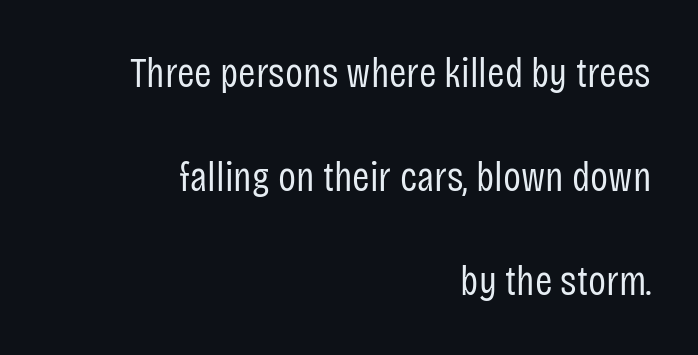
Q: Is the text bold? A: No.
Q: Is the text italic (slanted)? A: No, it is upright.
Q: Is the typeface a serif or a sans-serif typeface? A: Sans-serif.
Q: Is the text underlined? A: No.
Q: How is the paragraph aligned? A: Right-aligned.
Q: Is the spacing between letters normal or unusually wide? A: Normal.
Q: Is the spacing between lines tight, normal or loose? A: Loose.
Q: Width (condensed, normal, or wide)? A: Condensed.
Q: Stroke contrast? A: Low.
Q: x-height? A: Large.
Q: Monospaced? A: No.
